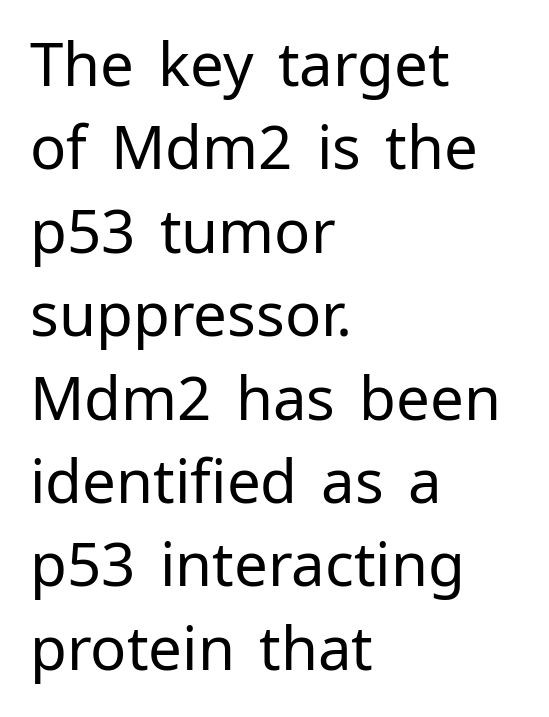
The image shows 60 px regular-weight sans-serif type, upright; set left-aligned, normal line spacing (1.39x), normal letter spacing, not underlined; low stroke contrast and a medium x-height.
